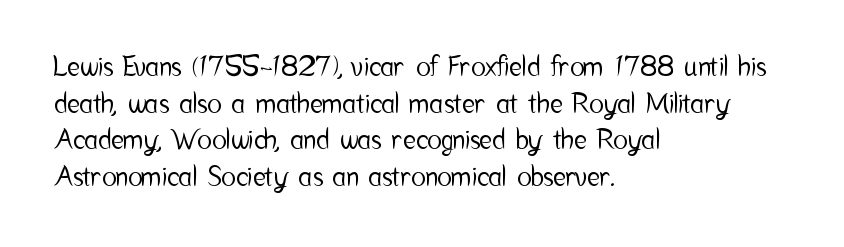
{"italic": "no", "underline": "no", "align": "left", "line_spacing": "normal", "line_spacing_ratio": 1.36, "letter_spacing": "normal", "letter_spacing_em": 0.0, "glyph_px": 27}
